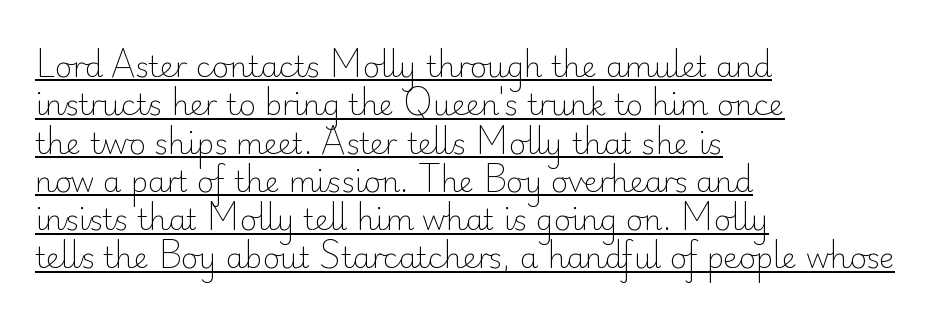
The image shows 29 px light sans-serif type, upright; set left-aligned, normal line spacing (1.32x), normal letter spacing, underlined; low stroke contrast and a small x-height.
